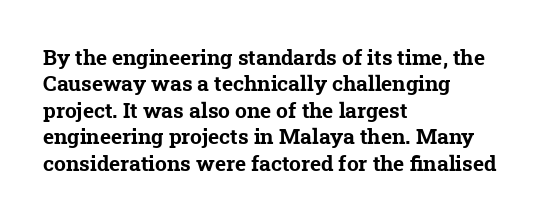
Q: Is the text bold? A: Yes.
Q: Is the text underlined? A: No.
Q: How is the paragraph aligned? A: Left-aligned.
Q: Is the spacing between letters normal or unusually wide? A: Normal.
Q: Is the spacing between lines tight, normal or loose? A: Normal.
